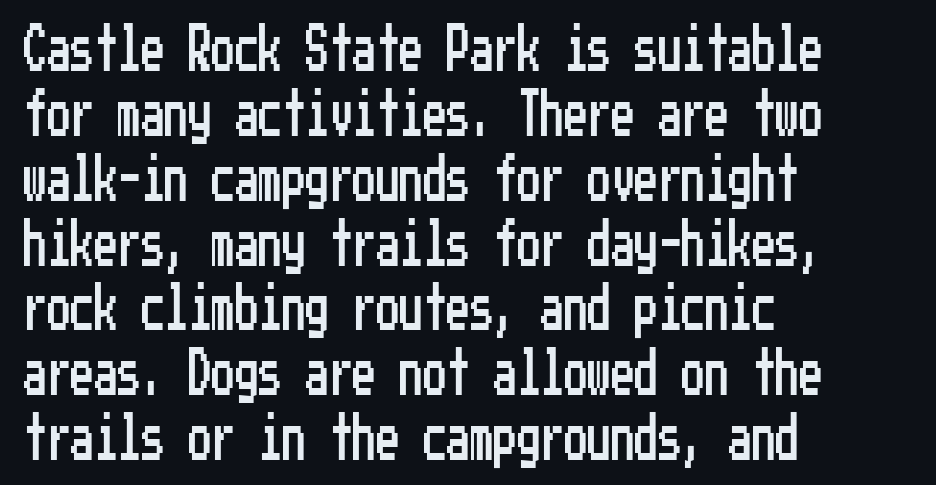
The passage shown is typeset with a sans-serif family. Posture: straight, roman, zero tilt. What stands out about the letter spacing? Nothing — it is the standard amount. Line beginnings align vertically; line endings do not. The area under the type is left untouched. This sample keeps an unexceptional amount of space between lines.
